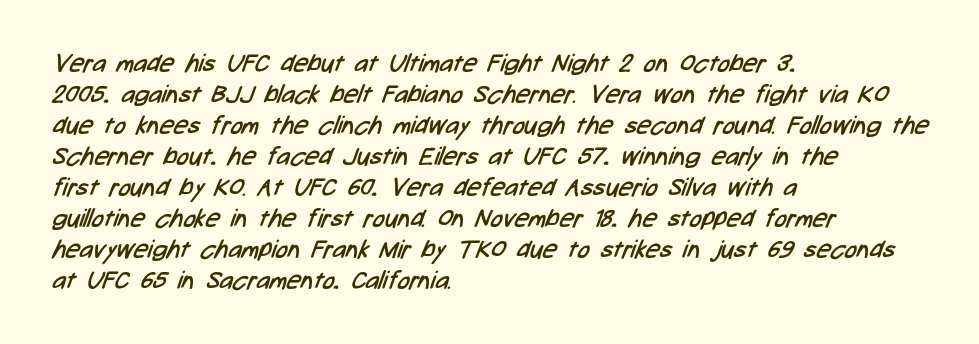
Q: Is the text bold? A: No.
Q: Is the text underlined? A: No.
Q: How is the paragraph aligned? A: Left-aligned.
Q: Is the spacing between letters normal or unusually wide? A: Normal.
